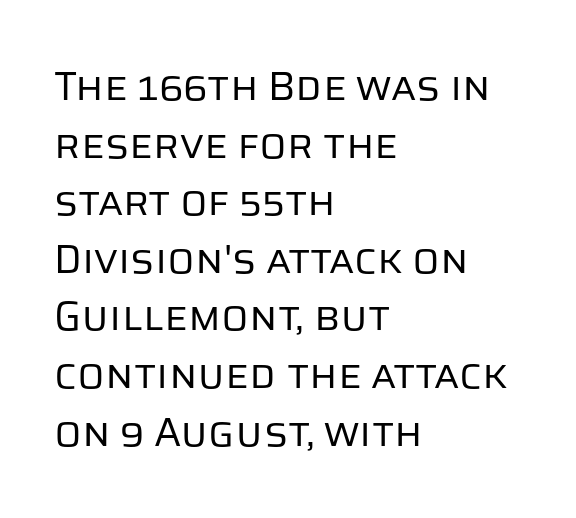
Q: Is the text bold? A: No.
Q: Is the text italic (slanted)? A: No, it is upright.
Q: Is the typeface a serif or a sans-serif typeface? A: Sans-serif.
Q: Is the text underlined? A: No.
Q: How is the paragraph aligned? A: Left-aligned.
Q: Is the spacing between letters normal or unusually wide? A: Normal.
Q: Is the spacing between lines tight, normal or loose? A: Normal.
Q: Width (condensed, normal, or wide)? A: Normal.
Q: Stroke contrast? A: Low.
Q: x-height? A: Large.
Q: Monospaced? A: No.
